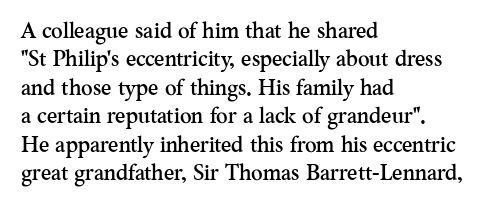
Q: Is the text italic (slanted)? A: No, it is upright.
Q: Is the text underlined? A: No.
Q: How is the paragraph aligned? A: Left-aligned.
Q: Is the spacing between letters normal or unusually wide? A: Normal.
Q: Is the spacing between lines tight, normal or loose? A: Normal.
